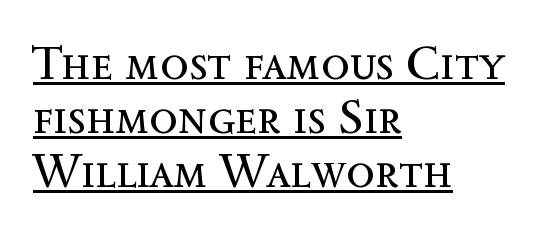
Here the glyphs are tracked normally, forming tight word shapes. Regarding leading, the lines here are crowded together. Unlike italic type, these characters show no tilt at all. Note the varied advance widths — an 'i' is clearly narrower than an 'm'.
